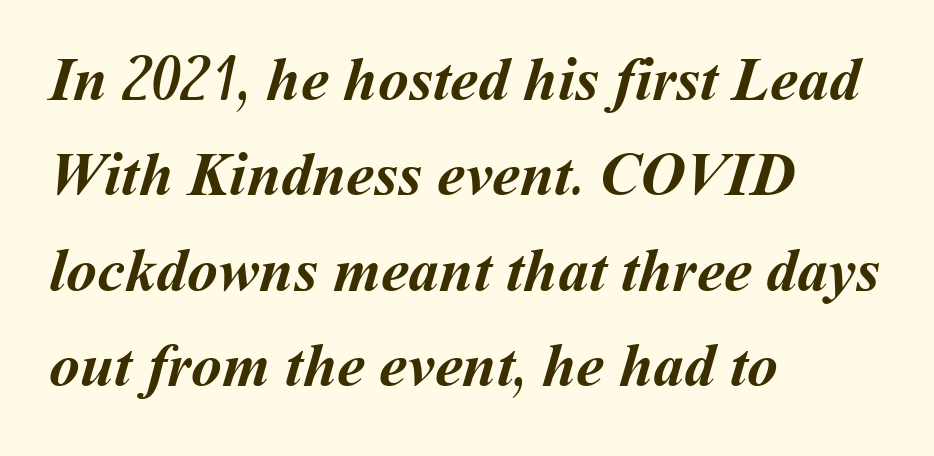
Q: Is the text bold? A: Yes.
Q: Is the text underlined? A: No.
Q: How is the paragraph aligned? A: Left-aligned.
Q: Is the spacing between letters normal or unusually wide? A: Normal.
Q: Is the spacing between lines tight, normal or loose? A: Normal.
Q: Width (condensed, normal, or wide)? A: Normal.
Q: Stroke contrast? A: Medium.
Q: x-height? A: Medium.
Q: Monospaced? A: No.
